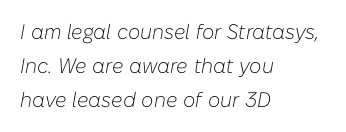
Q: Is the text bold? A: No.
Q: Is the text italic (slanted)? A: Yes, it leans right by about 10 degrees.
Q: Is the text underlined? A: No.
Q: How is the paragraph aligned? A: Left-aligned.
Q: Is the spacing between letters normal or unusually wide? A: Normal.
Q: Is the spacing between lines tight, normal or loose? A: Normal.
